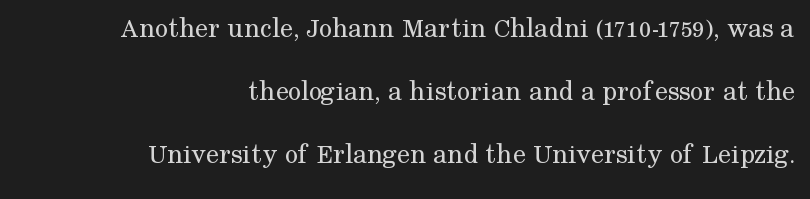
The image shows 29 px regular-weight serif type, upright; set right-aligned, loose line spacing (2.18x), normal letter spacing, not underlined; medium stroke contrast and a medium x-height.
